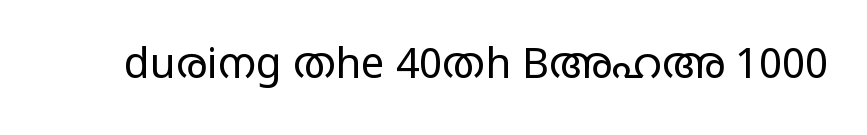
Q: Is the text bold? A: No.
Q: Is the text italic (slanted)? A: No, it is upright.
Q: Is the typeface a serif or a sans-serif typeface? A: Sans-serif.
Q: Is the text underlined? A: No.
Q: Is the spacing between letters normal or unusually wide? A: Normal.
Q: Width (condensed, normal, or wide)? A: Wide.
Q: Stroke contrast? A: Low.
Q: x-height? A: Large.
Q: Monospaced? A: No.
